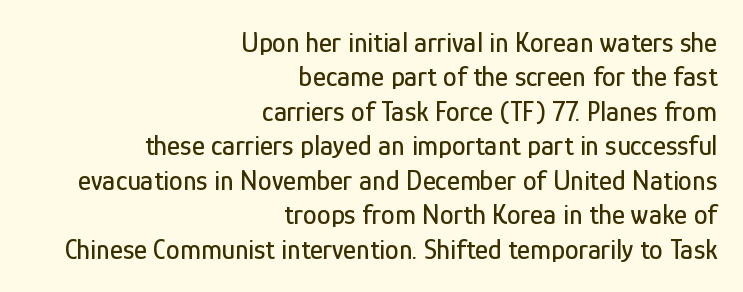
{"serif": "no", "italic": "no", "width": "condensed", "stroke_contrast": "low", "x_height": "medium", "monospaced": "no", "underline": "no", "align": "right", "line_spacing_ratio": 1.23, "letter_spacing": "normal", "letter_spacing_em": 0.0, "glyph_px": 28}
